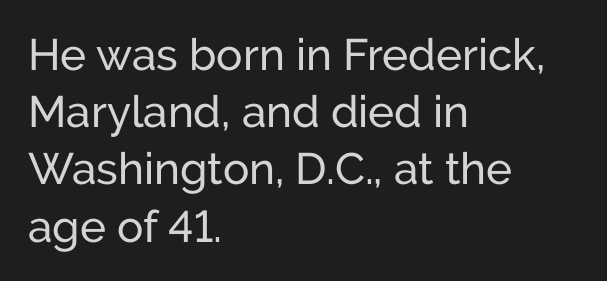
{"serif": "no", "italic": "no", "bold": "no", "weight": "regular", "width": "normal", "stroke_contrast": "low", "x_height": "medium", "monospaced": "no", "underline": "no", "align": "left", "line_spacing": "normal", "line_spacing_ratio": 1.3, "letter_spacing": "normal", "letter_spacing_em": 0.0, "glyph_px": 44}
